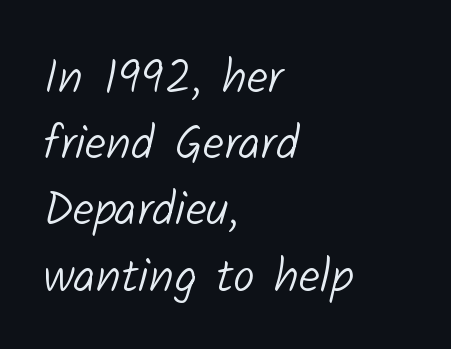
{"serif": "no", "bold": "no", "weight": "light", "width": "normal", "stroke_contrast": "low", "x_height": "medium", "monospaced": "no", "underline": "no", "align": "left", "line_spacing": "normal", "line_spacing_ratio": 1.38, "letter_spacing": "normal", "letter_spacing_em": 0.0, "glyph_px": 48}
